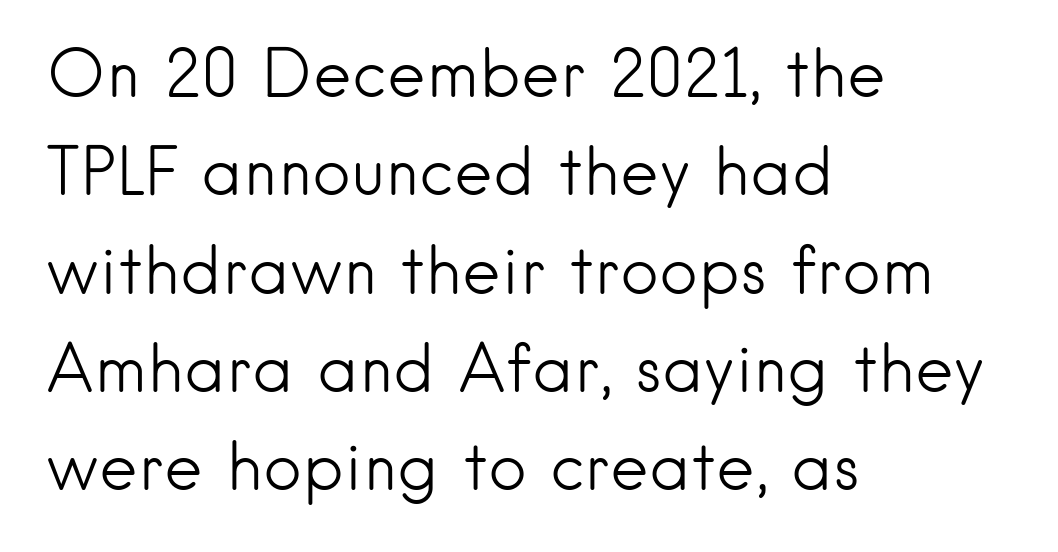
Q: Is the text bold? A: No.
Q: Is the text italic (slanted)? A: No, it is upright.
Q: Is the typeface a serif or a sans-serif typeface? A: Sans-serif.
Q: Is the text underlined? A: No.
Q: How is the paragraph aligned? A: Left-aligned.
Q: Is the spacing between letters normal or unusually wide? A: Normal.
Q: Is the spacing between lines tight, normal or loose? A: Normal.
Q: Width (condensed, normal, or wide)? A: Normal.
Q: Stroke contrast? A: Low.
Q: x-height? A: Small.
Q: Monospaced? A: No.
